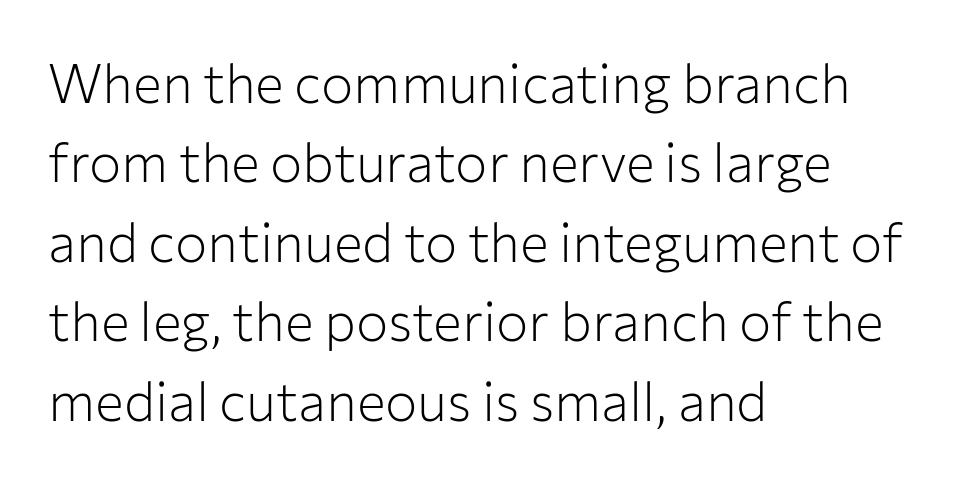
Plain, unruled lines of type. This is not heavy type; no bold has been used. Quick note: not italic, upright. Each letter keeps its own natural width here, so spacing adapts to shape. Each line starts at the same left margin while the right side varies.
